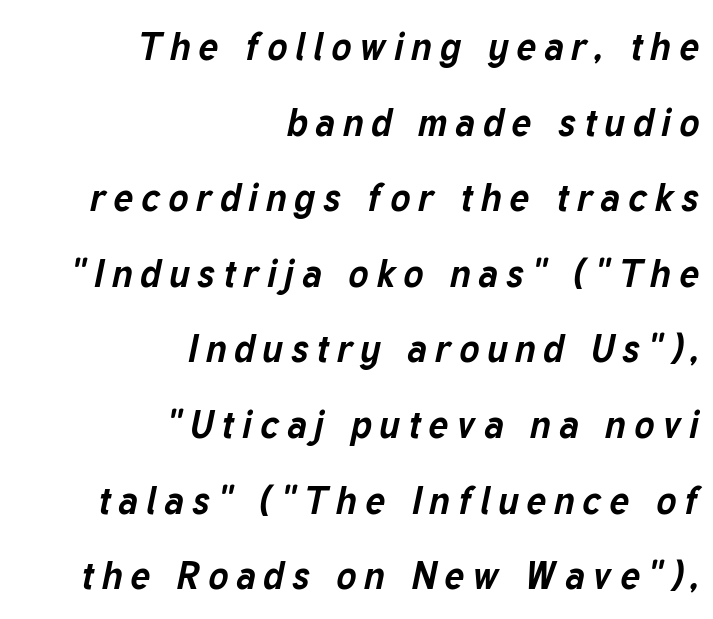
Q: Is the text bold? A: Yes.
Q: Is the text italic (slanted)? A: Yes, it leans right by about 12 degrees.
Q: Is the text underlined? A: No.
Q: How is the paragraph aligned? A: Right-aligned.
Q: Is the spacing between letters normal or unusually wide? A: Unusually wide.
Q: Is the spacing between lines tight, normal or loose? A: Loose.
Q: Width (condensed, normal, or wide)? A: Normal.
Q: Stroke contrast? A: Low.
Q: x-height? A: Medium.
Q: Monospaced? A: No.
